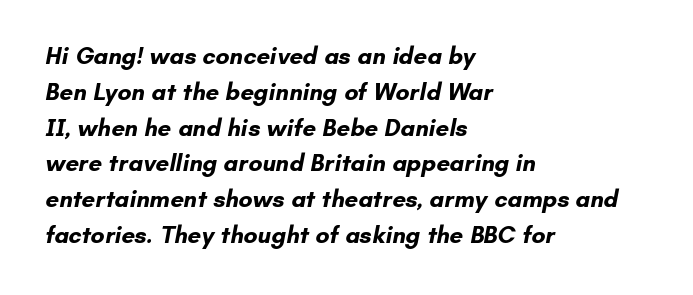
Where is the straight margin? On the left. Typographic density is high because the face is bold. Each new line begins a customary step beneath the previous one. This rendering leaves character spacing at its baseline value.
